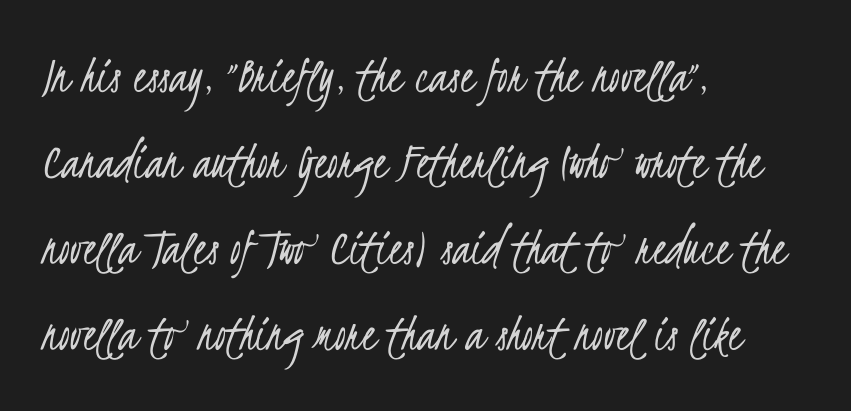
Q: Is the text bold? A: No.
Q: Is the typeface a serif or a sans-serif typeface? A: Sans-serif.
Q: Is the text underlined? A: No.
Q: How is the paragraph aligned? A: Left-aligned.
Q: Is the spacing between letters normal or unusually wide? A: Normal.
Q: Is the spacing between lines tight, normal or loose? A: Normal.
Q: Width (condensed, normal, or wide)? A: Condensed.
Q: Stroke contrast? A: Low.
Q: x-height? A: Small.
Q: Monospaced? A: No.
